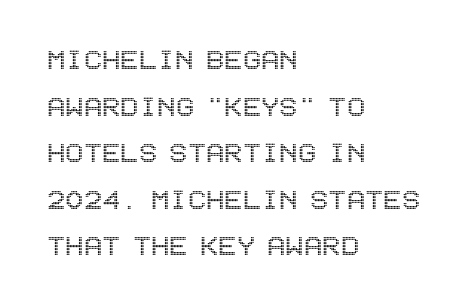
The image shows 34 px condensed type, upright; set left-aligned, normal line spacing (1.37x), normal letter spacing, not underlined; a large x-height.
